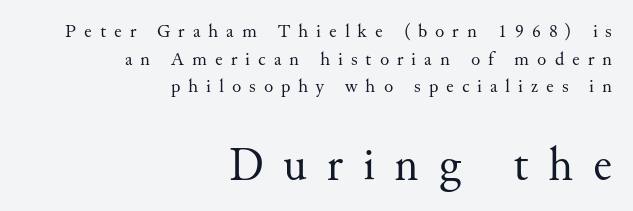
{"serif": "yes", "italic": "no", "bold": "no", "weight": "regular", "width": "normal", "stroke_contrast": "medium", "x_height": "small", "monospaced": "no", "underline": "no", "align": "right", "line_spacing": "normal", "line_spacing_ratio": 1.45, "letter_spacing": "wide", "letter_spacing_em": 0.42, "larger_block": "second", "size_ratio": 2.47, "glyph_px": 47}
